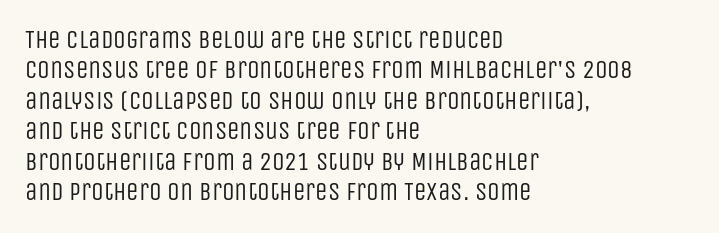
The image shows 25 px text type, upright; set left-aligned, line spacing 1.22x, normal letter spacing, not underlined.
